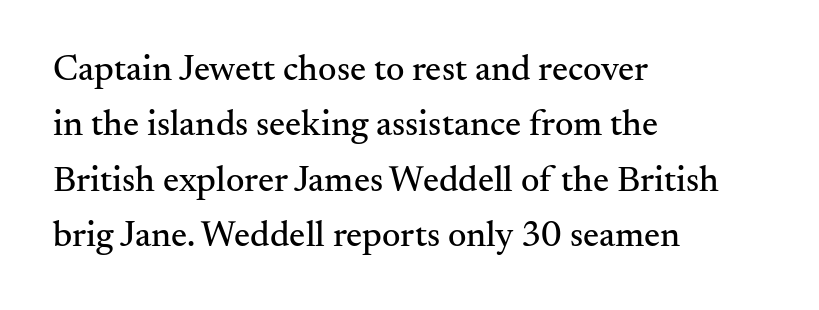
{"serif": "yes", "italic": "no", "width": "normal", "stroke_contrast": "medium", "x_height": "small", "monospaced": "no", "underline": "no", "align": "left", "line_spacing": "normal", "line_spacing_ratio": 1.54, "letter_spacing": "normal", "letter_spacing_em": 0.0, "glyph_px": 36}
